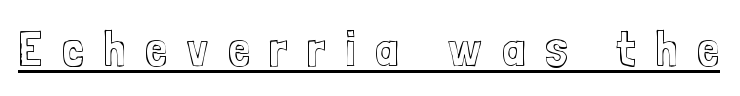
The image shows 50 px condensed type, upright; set unusually wide letter spacing (+0.39 em), underlined; a medium x-height.
